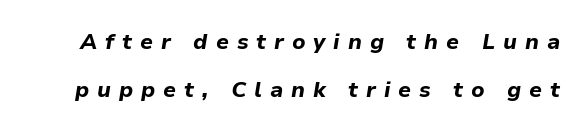
The image shows 22 px bold type, italic (leaning right); set loose line spacing (2.17x), unusually wide letter spacing (+0.36 em), not underlined.
